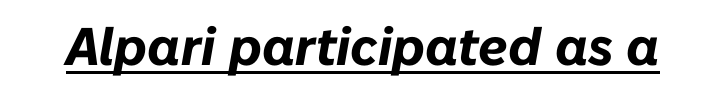
{"italic": "yes", "lean": "right", "slant_degrees": 10, "bold": "yes", "weight": "bold", "width": "normal", "stroke_contrast": "low", "x_height": "medium", "monospaced": "no", "underline": "yes", "letter_spacing": "normal", "letter_spacing_em": 0.0, "glyph_px": 53}
